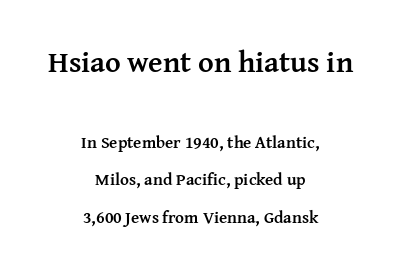
Q: Is the text bold? A: Yes.
Q: Is the text italic (slanted)? A: No, it is upright.
Q: Is the typeface a serif or a sans-serif typeface? A: Serif.
Q: Is the text underlined? A: No.
Q: How is the paragraph aligned? A: Centered.
Q: Is the spacing between letters normal or unusually wide? A: Normal.
Q: Is the spacing between lines tight, normal or loose? A: Loose.
Q: Which block of text is set in a larger size, the first (top) or the second (bottom)? A: The first (top) one.
Q: Width (condensed, normal, or wide)? A: Normal.
Q: Stroke contrast? A: Medium.
Q: x-height? A: Medium.
Q: Monospaced? A: No.
